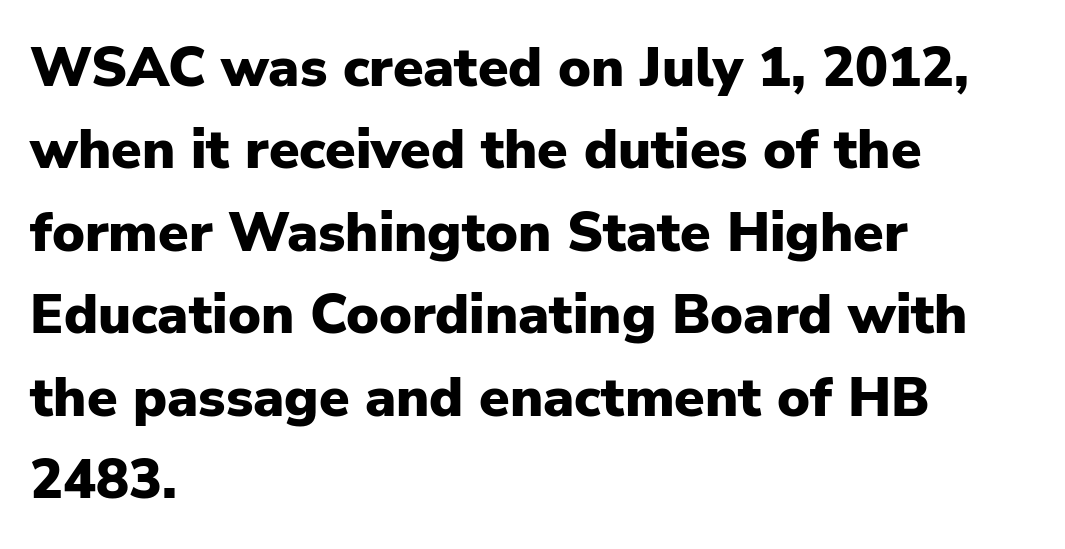
The image shows 55 px heavy sans-serif type, upright; set left-aligned, normal line spacing (1.5x), normal letter spacing, not underlined; low stroke contrast and a medium x-height.
